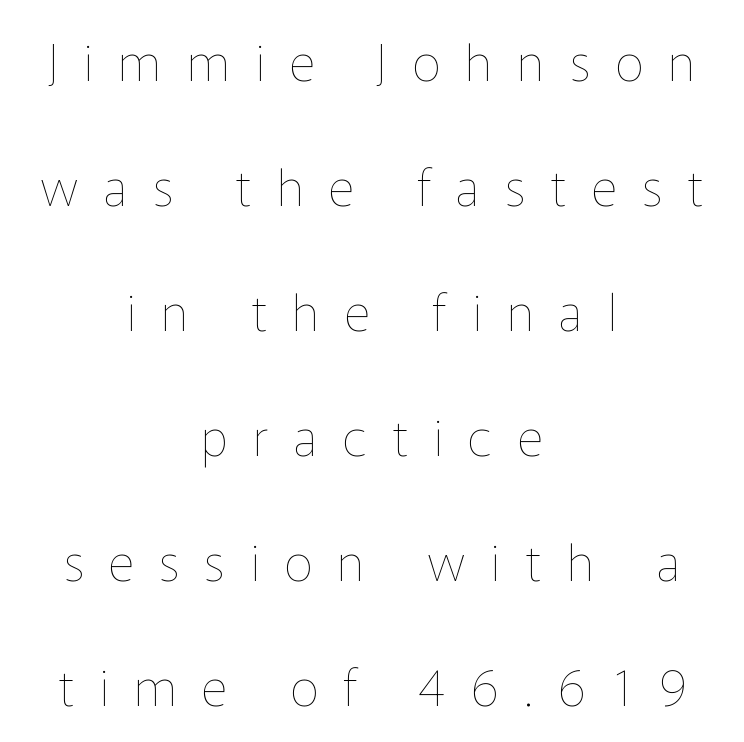
Check the space under the baseline: it is left empty. Rows of type keep a wide berth in the vertical direction. It's the straight-up-and-down kind of type. Notice how the passage keeps no hard edge, just a central spine. The letters advance in unequal steps, a hallmark of proportional type. The line texture is sparse and dotted thanks to wide tracking.
